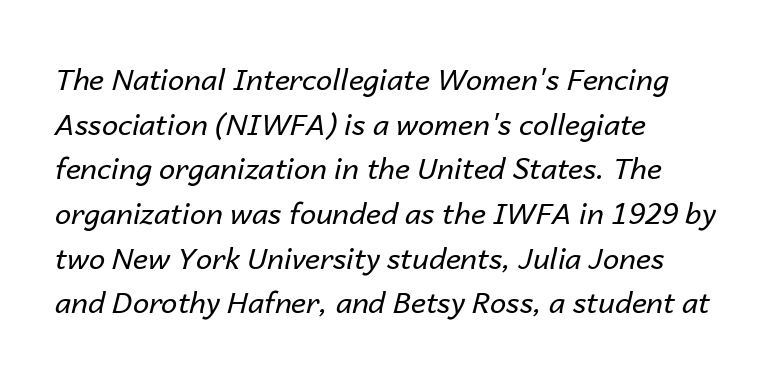
The image shows 29 px regular-weight type, italic (leaning right); set left-aligned, normal line spacing (1.54x), normal letter spacing, not underlined; low stroke contrast and a medium x-height.
